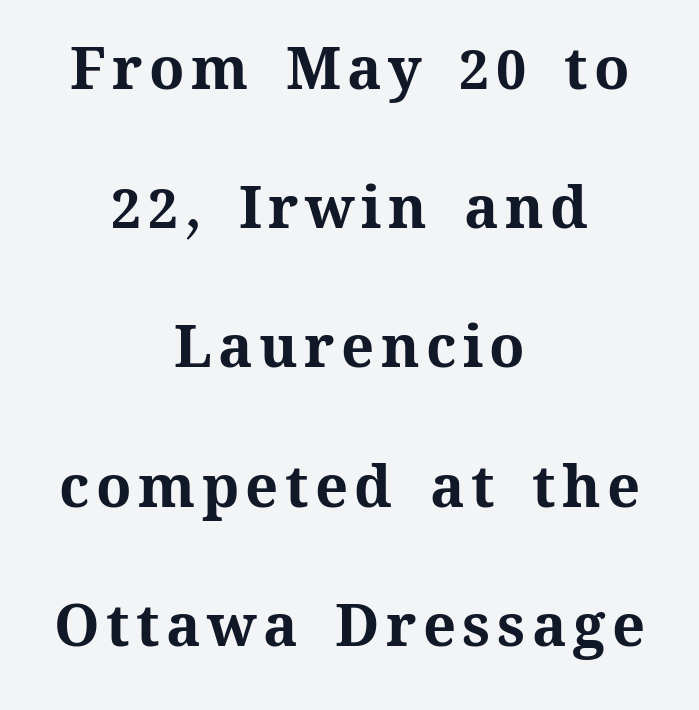
Q: Is the text bold? A: Yes.
Q: Is the text italic (slanted)? A: No, it is upright.
Q: Is the text underlined? A: No.
Q: How is the paragraph aligned? A: Centered.
Q: Is the spacing between lines tight, normal or loose? A: Loose.
Q: Width (condensed, normal, or wide)? A: Normal.
Q: Stroke contrast? A: Medium.
Q: x-height? A: Medium.
Q: Monospaced? A: No.
